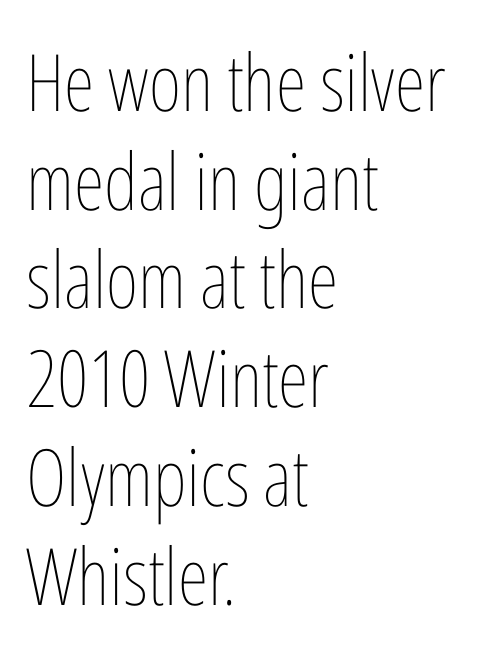
The image shows 79 px thin, condensed type, upright; set left-aligned, normal line spacing (1.25x), normal letter spacing, not underlined; low stroke contrast and a medium x-height.
